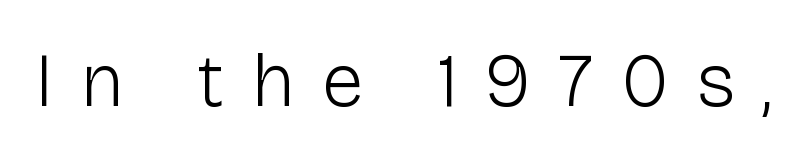
The image shows 76 px light sans-serif type, upright; set unusually wide letter spacing (+0.35 em), not underlined; low stroke contrast and a medium x-height.
